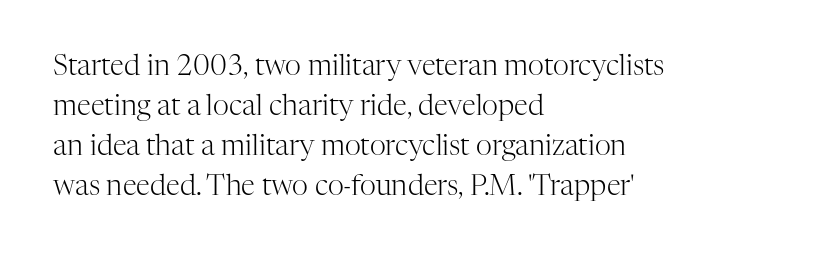
Q: Is the text bold? A: No.
Q: Is the text italic (slanted)? A: No, it is upright.
Q: Is the typeface a serif or a sans-serif typeface? A: Serif.
Q: Is the text underlined? A: No.
Q: How is the paragraph aligned? A: Left-aligned.
Q: Is the spacing between letters normal or unusually wide? A: Normal.
Q: Is the spacing between lines tight, normal or loose? A: Normal.
Q: Width (condensed, normal, or wide)? A: Normal.
Q: Stroke contrast? A: High.
Q: x-height? A: Medium.
Q: Monospaced? A: No.
